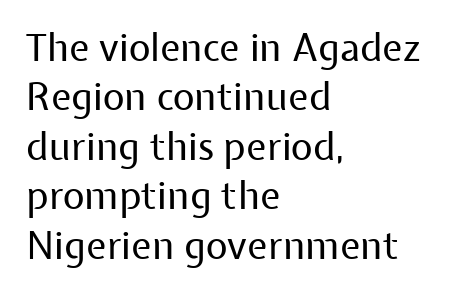
Q: Is the text bold? A: No.
Q: Is the text italic (slanted)? A: No, it is upright.
Q: Is the typeface a serif or a sans-serif typeface? A: Sans-serif.
Q: Is the text underlined? A: No.
Q: How is the paragraph aligned? A: Left-aligned.
Q: Is the spacing between letters normal or unusually wide? A: Normal.
Q: Is the spacing between lines tight, normal or loose? A: Normal.
Q: Width (condensed, normal, or wide)? A: Normal.
Q: Stroke contrast? A: Low.
Q: x-height? A: Medium.
Q: Monospaced? A: No.
